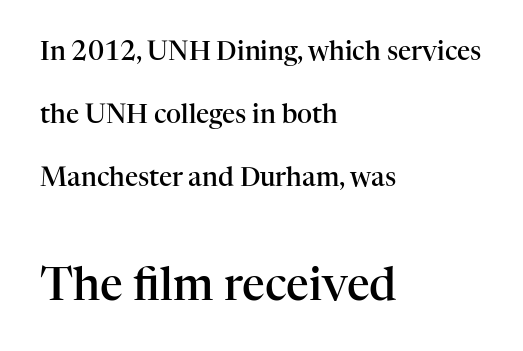
{"serif": "yes", "italic": "no", "bold": "semi", "weight": "semibold", "width": "normal", "stroke_contrast": "high", "x_height": "medium", "monospaced": "no", "underline": "no", "align": "left", "line_spacing": "loose", "line_spacing_ratio": 2.42, "letter_spacing": "normal", "letter_spacing_em": 0.0, "larger_block": "second", "size_ratio": 1.73, "glyph_px": 45}
